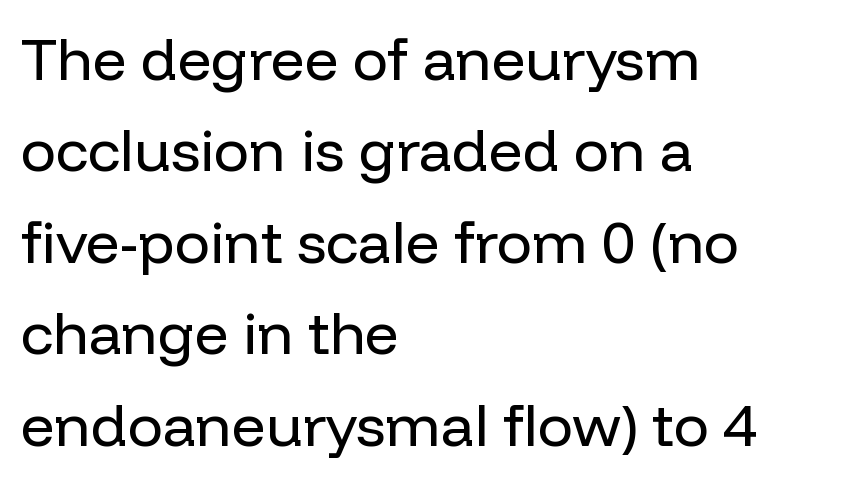
Q: Is the text bold? A: No.
Q: Is the text italic (slanted)? A: No, it is upright.
Q: Is the typeface a serif or a sans-serif typeface? A: Sans-serif.
Q: Is the text underlined? A: No.
Q: How is the paragraph aligned? A: Left-aligned.
Q: Is the spacing between letters normal or unusually wide? A: Normal.
Q: Is the spacing between lines tight, normal or loose? A: Normal.
Q: Width (condensed, normal, or wide)? A: Normal.
Q: Stroke contrast? A: Low.
Q: x-height? A: Medium.
Q: Monospaced? A: No.
